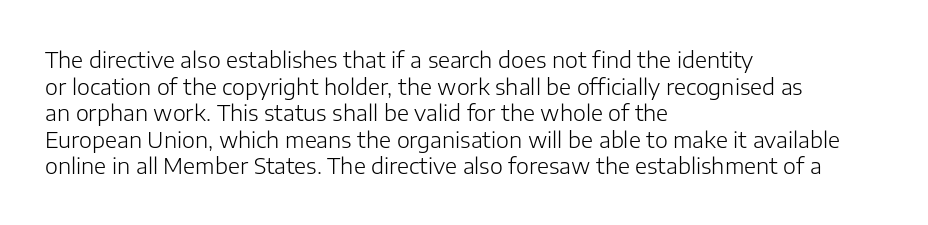
Q: Is the text bold? A: No.
Q: Is the text italic (slanted)? A: No, it is upright.
Q: Is the text underlined? A: No.
Q: How is the paragraph aligned? A: Left-aligned.
Q: Is the spacing between letters normal or unusually wide? A: Normal.
